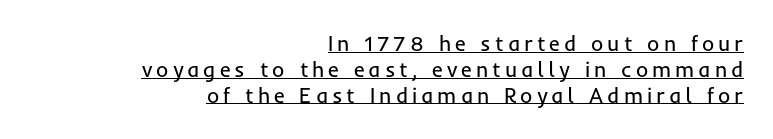
Q: Is the text bold? A: No.
Q: Is the text italic (slanted)? A: No, it is upright.
Q: Is the text underlined? A: Yes.
Q: How is the paragraph aligned? A: Right-aligned.
